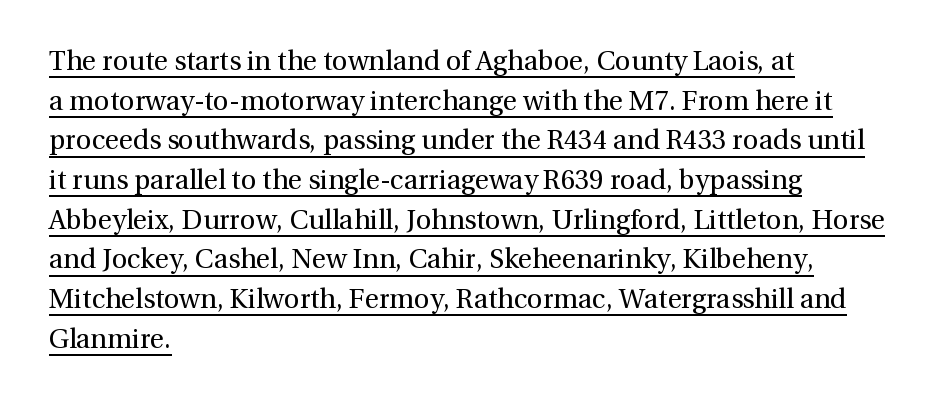
The image shows 27 px text type, upright; set left-aligned, normal line spacing (1.47x), normal letter spacing, underlined.
